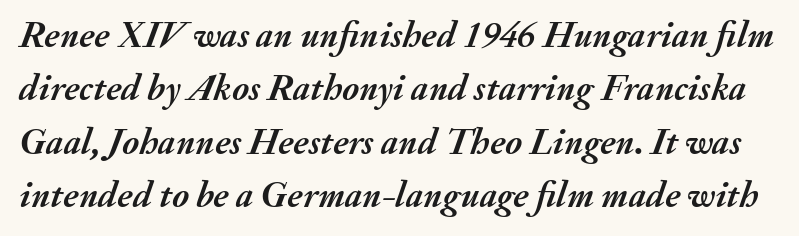
Q: Is the text bold? A: Yes.
Q: Is the text italic (slanted)? A: Yes, it leans right by about 20 degrees.
Q: Is the text underlined? A: No.
Q: Is the spacing between letters normal or unusually wide? A: Normal.
Q: Is the spacing between lines tight, normal or loose? A: Normal.
Q: Width (condensed, normal, or wide)? A: Normal.
Q: Stroke contrast? A: Medium.
Q: x-height? A: Small.
Q: Monospaced? A: No.
